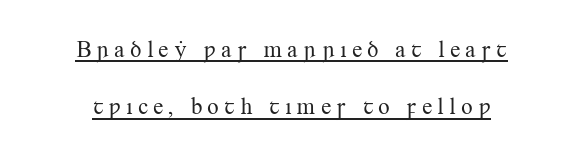
{"italic": "no", "bold": "no", "underline": "yes", "align": "center", "line_spacing": "loose", "line_spacing_ratio": 2.5, "letter_spacing": "wide", "letter_spacing_em": 0.21, "glyph_px": 23}
